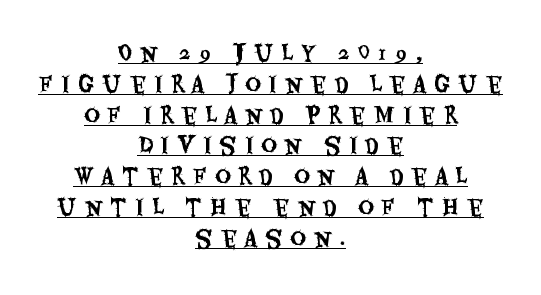
The image shows 22 px text type, upright; set centered, normal line spacing (1.4x), unusually wide letter spacing (+0.36 em), underlined.
